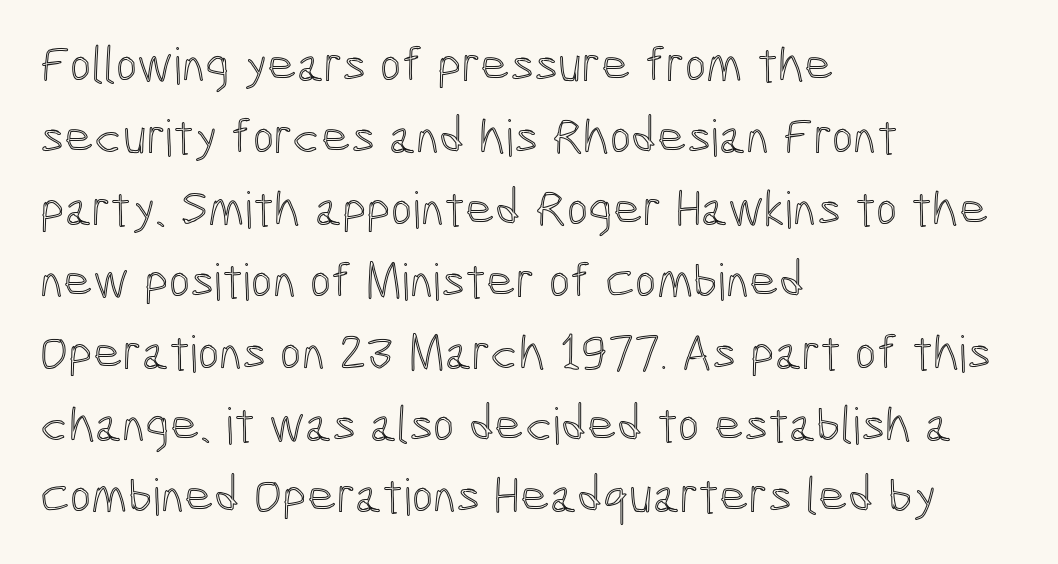
{"italic": "no", "width": "condensed", "x_height": "medium", "monospaced": "no", "underline": "no", "align": "left", "line_spacing": "normal", "line_spacing_ratio": 1.41, "letter_spacing": "normal", "letter_spacing_em": 0.0, "glyph_px": 51}
